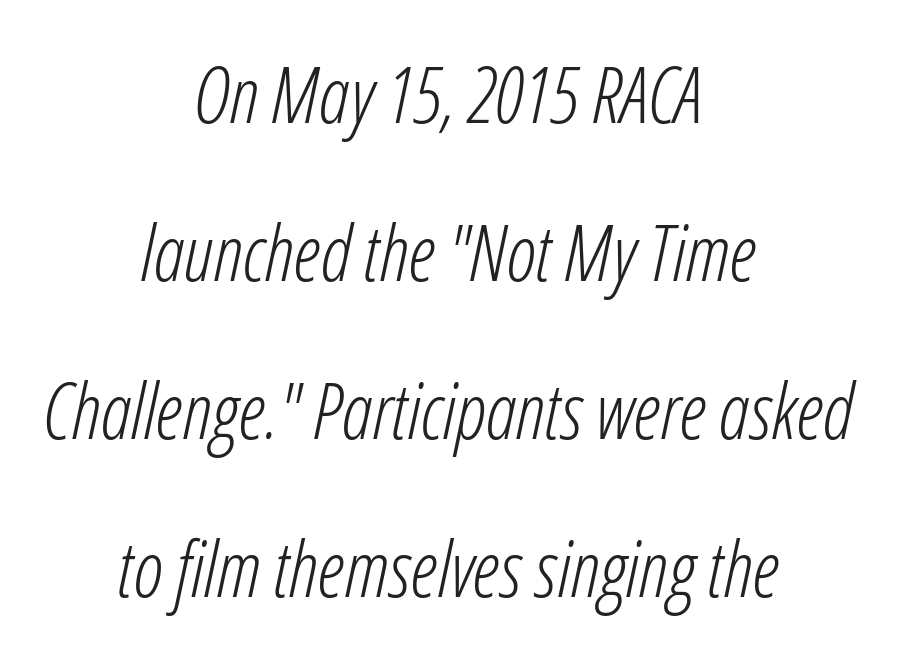
The letterforms sit shoulder to shoulder at normal distance. Compared with a typical body face, this is equally light or lighter still. Compared with ordinary roman type, these characters are visibly tilted. Whoever set this chose breathing room over compactness in the vertical rhythm. A typesetter would call this proportional, since set widths differ per character. This rendering features lettering with no underline.
